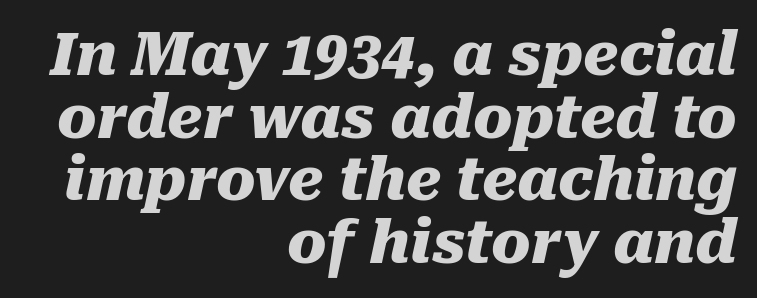
{"italic": "yes", "lean": "right", "slant_degrees": 10, "bold": "yes", "weight": "heavy", "width": "normal", "stroke_contrast": "medium", "x_height": "medium", "monospaced": "no", "underline": "no", "align": "right", "line_spacing": "tight", "line_spacing_ratio": 1.06, "letter_spacing": "normal", "letter_spacing_em": 0.0, "glyph_px": 59}
